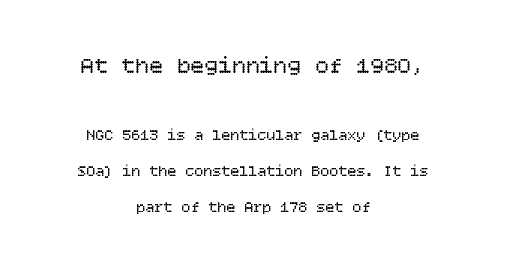
{"italic": "no", "bold": "no", "underline": "no", "align": "center", "line_spacing": "loose", "line_spacing_ratio": 2.41, "letter_spacing": "normal", "letter_spacing_em": 0.0, "larger_block": "first", "size_ratio": 1.53, "glyph_px": 23}
